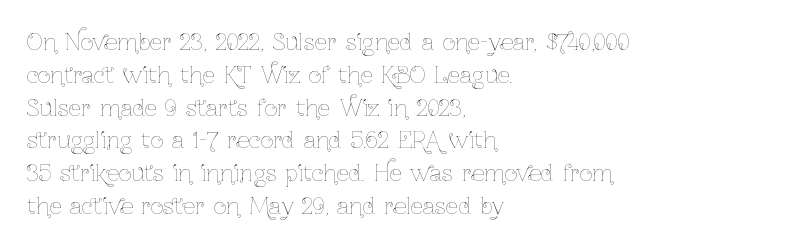
Descender tails drop into unmarked territory. Vertically, the passage feels balanced, rows spaced as you'd expect. The typesetter chose a ragged-right arrangement here. The typography opts for an upright posture over an oblique one. The rendering keeps characters at their native spacing. Stroke mass is kept to a normal reading level or below.
